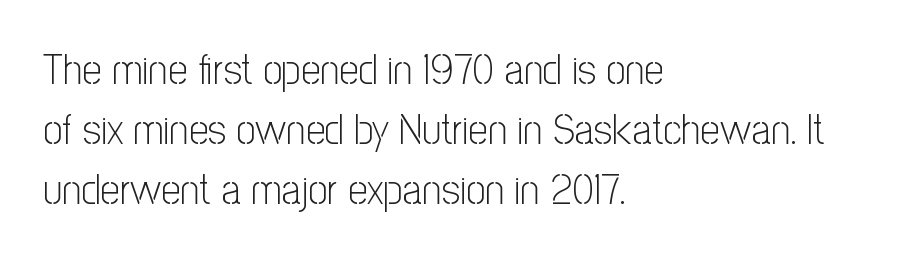
Posture: straight, roman, zero tilt. You could not count columns in this text — the font is proportionally spaced. The rendering uses a moderate line-height, typical for paragraphs. The zone under the glyphs is completely vacant. Does extra space separate the letters? No, they use regular spacing.
